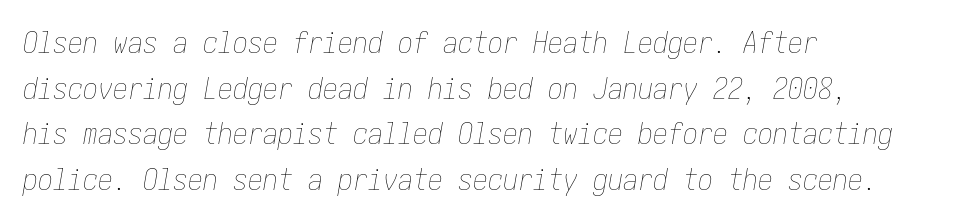
{"italic": "yes", "lean": "right", "slant_degrees": 10, "bold": "no", "weight": "thin", "width": "condensed", "stroke_contrast": "low", "x_height": "medium", "underline": "no", "align": "left", "line_spacing": "normal", "line_spacing_ratio": 1.52, "letter_spacing": "normal", "letter_spacing_em": 0.0, "glyph_px": 30}
